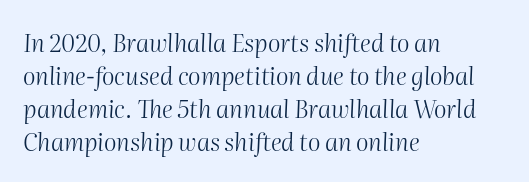
The leading is moderate, giving the passage an even texture. Look at the tracking — it's just the regular setting, nothing added. Decoration check: the copy has no underline. The weight tops out at a normal text grade. Every character sits at an angle, as italics do.
